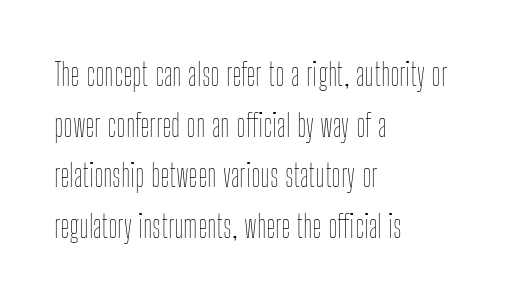
Q: Is the text bold? A: No.
Q: Is the text italic (slanted)? A: No, it is upright.
Q: Is the text underlined? A: No.
Q: How is the paragraph aligned? A: Left-aligned.
Q: Is the spacing between letters normal or unusually wide? A: Normal.
Q: Is the spacing between lines tight, normal or loose? A: Normal.
Q: Width (condensed, normal, or wide)? A: Condensed.
Q: Stroke contrast? A: Low.
Q: x-height? A: Medium.
Q: Monospaced? A: No.
